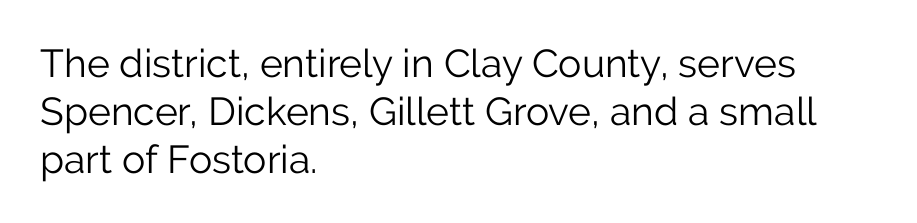
The image shows 39 px light sans-serif type, upright; set left-aligned, line spacing 1.23x, normal letter spacing, not underlined; low stroke contrast and a medium x-height.
